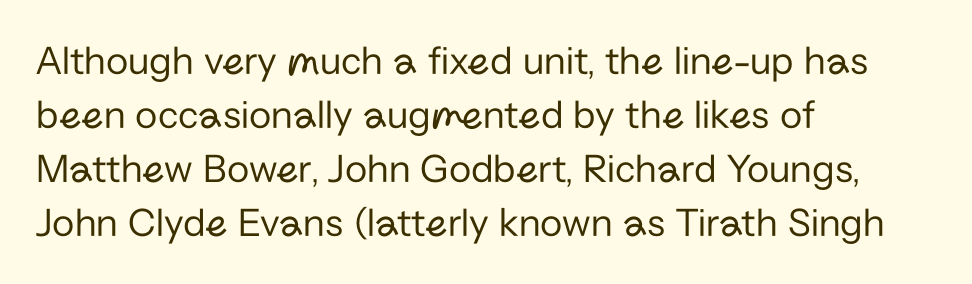
The image shows 41 px regular-weight sans-serif type, upright; set left-aligned, normal line spacing (1.32x), normal letter spacing, not underlined; low stroke contrast and a medium x-height.
